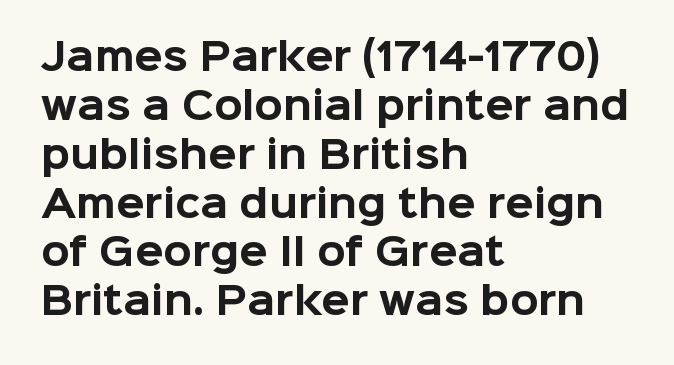
The image shows 37 px bold sans-serif type, upright; set left-aligned, normal line spacing (1.32x), normal letter spacing, not underlined; low stroke contrast and a medium x-height.
